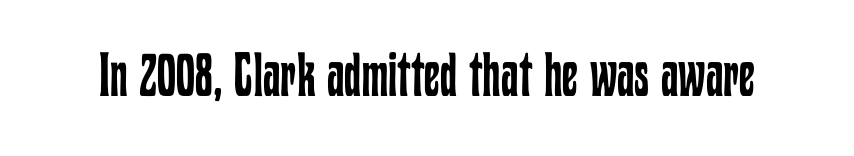
Q: Is the text bold? A: No.
Q: Is the text italic (slanted)? A: No, it is upright.
Q: Is the text underlined? A: No.
Q: Is the spacing between letters normal or unusually wide? A: Normal.
Q: Width (condensed, normal, or wide)? A: Condensed.
Q: Stroke contrast? A: Low.
Q: x-height? A: Medium.
Q: Monospaced? A: No.
